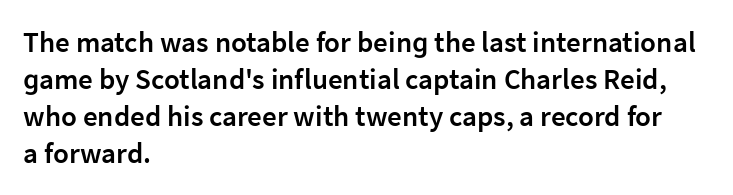
{"serif": "no", "italic": "no", "bold": "semi", "weight": "semibold", "width": "normal", "stroke_contrast": "low", "x_height": "medium", "monospaced": "no", "underline": "no", "align": "left", "line_spacing": "normal", "line_spacing_ratio": 1.28, "letter_spacing": "normal", "letter_spacing_em": 0.0, "glyph_px": 29}
